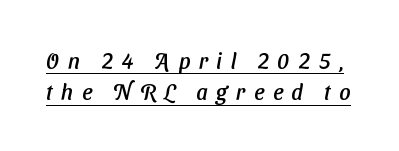
{"underline": "yes", "line_spacing": "normal", "line_spacing_ratio": 1.43, "letter_spacing": "wide", "letter_spacing_em": 0.39, "glyph_px": 22}
